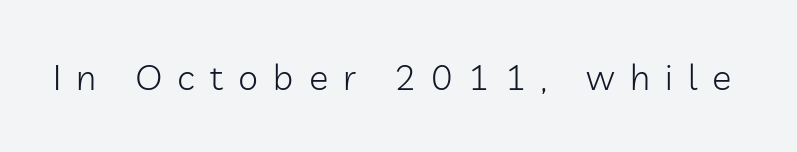
The letters carry no serifs — their stems end cleanly without finishing strokes. A light-to-regular cut is what we see here. You could not count columns in this text — the font is proportionally spaced. The foot of each line stays bare and open. Style check: upright. These lines have a slow, spaced-out rhythm from letter to letter.
